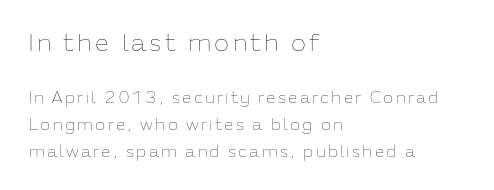
Typeset ragged right — the left edge is the straight one. The foot of each line stays bare and open. Note: larger setting up top, smaller setting below. Posture: straight, roman, zero tilt. Weight: regular or lighter.
